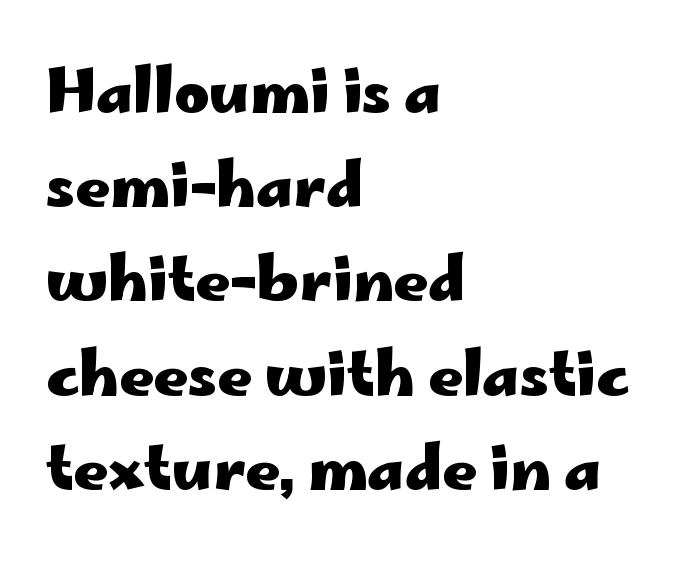
The image shows 60 px heavy, wide sans-serif type, upright; set left-aligned, normal line spacing (1.57x), normal letter spacing, not underlined; low stroke contrast and a small x-height.
